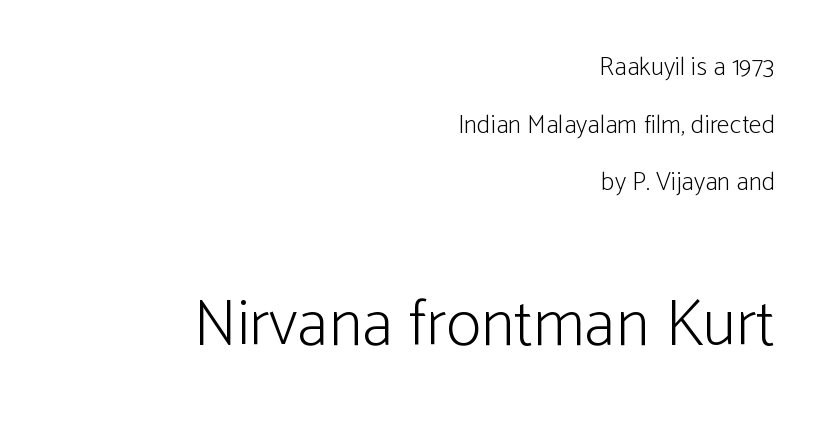
{"serif": "no", "italic": "no", "bold": "no", "weight": "light", "width": "condensed", "stroke_contrast": "low", "x_height": "medium", "monospaced": "no", "underline": "no", "align": "right", "line_spacing": "loose", "line_spacing_ratio": 2.22, "letter_spacing": "normal", "letter_spacing_em": 0.0, "larger_block": "second", "size_ratio": 2.54, "glyph_px": 66}
